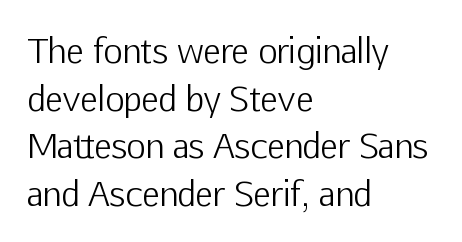
The image shows 33 px light sans-serif type, upright; set left-aligned, normal line spacing (1.44x), normal letter spacing, not underlined; low stroke contrast and a medium x-height.
